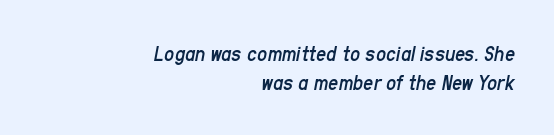
{"italic": "yes", "lean": "right", "slant_degrees": 11, "bold": "no", "underline": "no", "align": "right", "line_spacing": "normal", "line_spacing_ratio": 1.31, "letter_spacing": "normal", "letter_spacing_em": 0.0, "glyph_px": 22}
